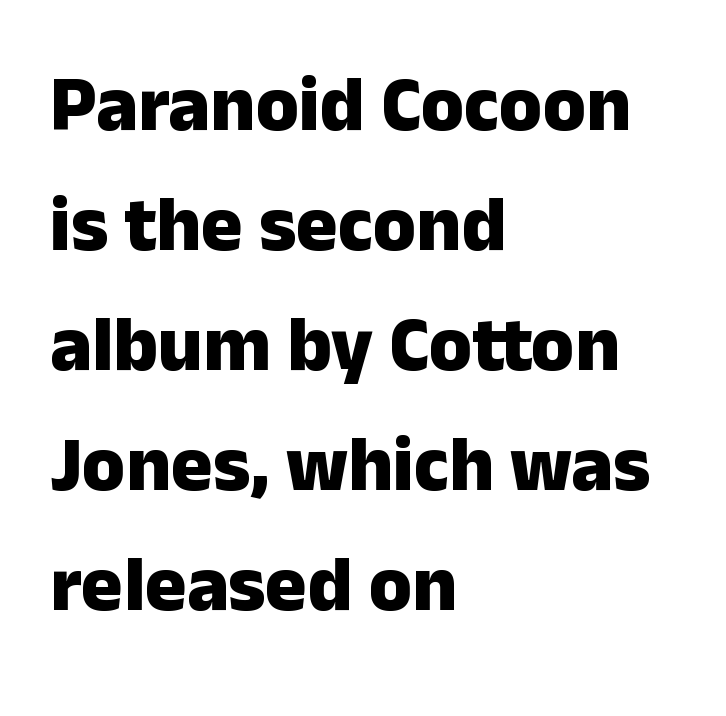
The image shows 78 px heavy sans-serif type, upright; set left-aligned, normal line spacing (1.54x), normal letter spacing, not underlined; low stroke contrast and a medium x-height.
